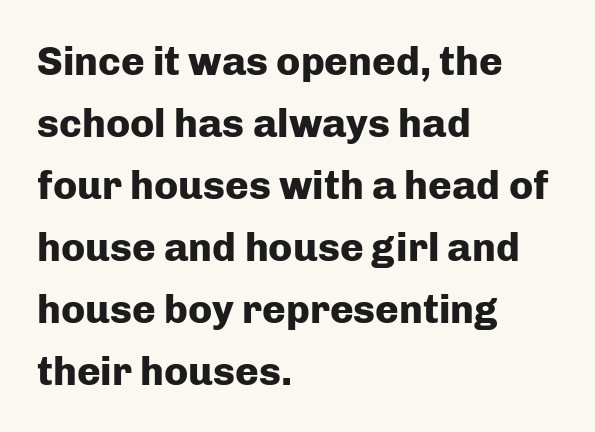
{"serif": "no", "italic": "no", "bold": "yes", "weight": "heavy", "width": "normal", "stroke_contrast": "low", "x_height": "medium", "monospaced": "no", "underline": "no", "align": "left", "line_spacing": "normal", "line_spacing_ratio": 1.55, "letter_spacing": "normal", "letter_spacing_em": 0.0, "glyph_px": 40}
